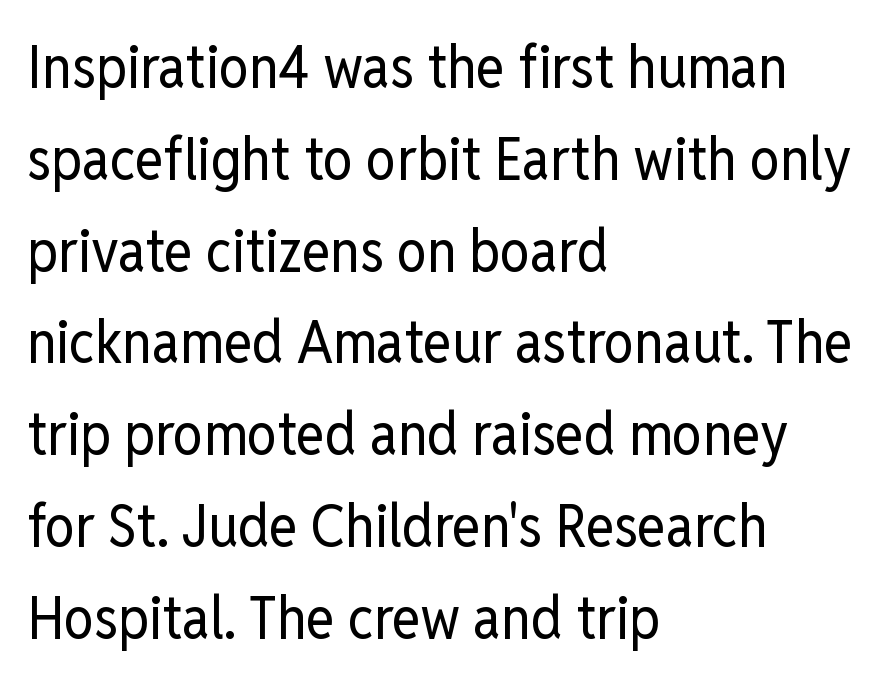
Q: Is the text bold? A: No.
Q: Is the text italic (slanted)? A: No, it is upright.
Q: Is the typeface a serif or a sans-serif typeface? A: Sans-serif.
Q: Is the text underlined? A: No.
Q: How is the paragraph aligned? A: Left-aligned.
Q: Is the spacing between letters normal or unusually wide? A: Normal.
Q: Is the spacing between lines tight, normal or loose? A: Normal.
Q: Width (condensed, normal, or wide)? A: Condensed.
Q: Stroke contrast? A: Low.
Q: x-height? A: Medium.
Q: Monospaced? A: No.
